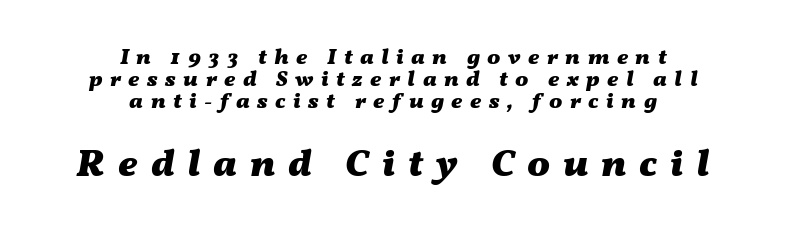
The image shows 38 px heavy, wide type, italic (leaning right); set centered, tight line spacing (1.0x), unusually wide letter spacing (+0.34 em), not underlined; the second (bottom) block is 1.73x larger; medium stroke contrast and a medium x-height.
